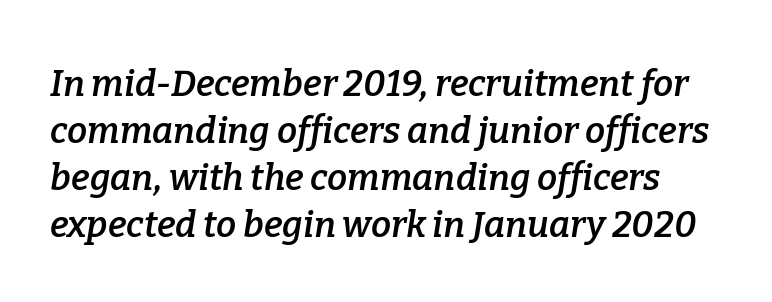
A typesetter would call this proportional, since set widths differ per character. The area under the type is left untouched. To sum up the face: it has serifs. The letters are slanted; this is an italic face.
